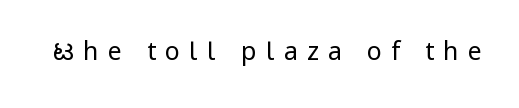
Q: Is the text bold? A: No.
Q: Is the text italic (slanted)? A: No, it is upright.
Q: Is the text underlined? A: No.
Q: Is the spacing between letters normal or unusually wide? A: Unusually wide.
